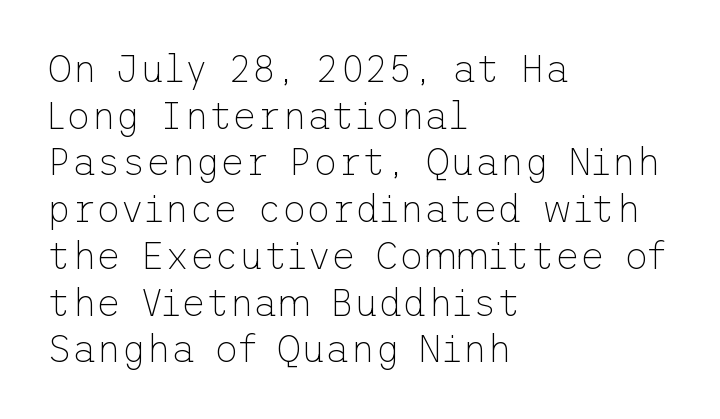
Q: Is the text bold? A: No.
Q: Is the text italic (slanted)? A: No, it is upright.
Q: Is the typeface a serif or a sans-serif typeface? A: Sans-serif.
Q: Is the text underlined? A: No.
Q: How is the paragraph aligned? A: Left-aligned.
Q: Is the spacing between letters normal or unusually wide? A: Normal.
Q: Width (condensed, normal, or wide)? A: Normal.
Q: Stroke contrast? A: Low.
Q: x-height? A: Medium.
